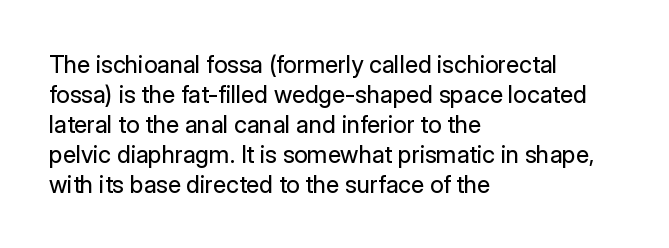
{"italic": "no", "bold": "no", "underline": "no", "align": "left", "line_spacing": "normal", "line_spacing_ratio": 1.25, "letter_spacing": "normal", "letter_spacing_em": 0.0, "glyph_px": 24}
